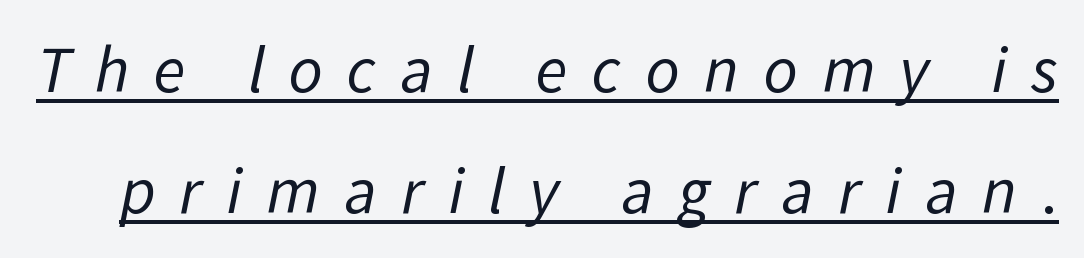
The image shows 67 px regular-weight sans-serif type; set line spacing 1.8x, unusually wide letter spacing (+0.36 em), underlined; low stroke contrast and a medium x-height.
